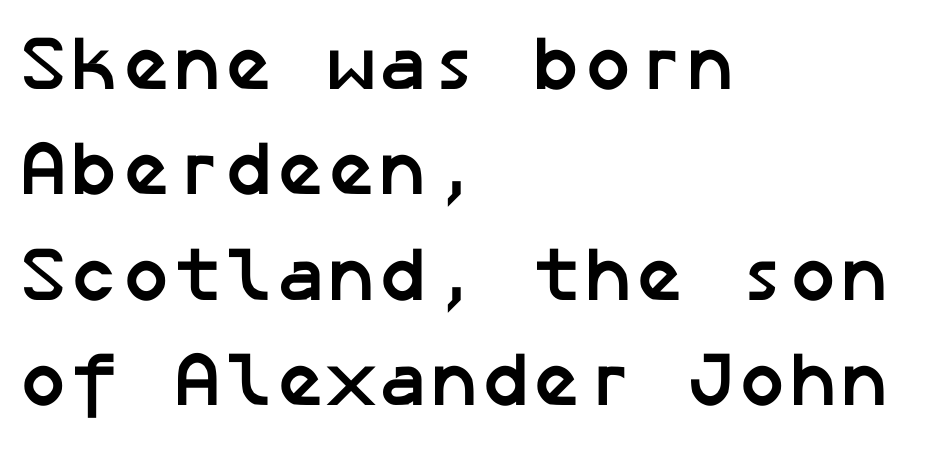
Is the type bold? Yes — the strokes are clearly thick and heavy. The foot of each line stays bare and open. Compared with typical paragraphs, the rows here are spaced about the same. How are the letters spaced? Ordinarily, with no added tracking. The designer went with a sans here, leaving each stem footless. Where is the straight margin? On the left.
